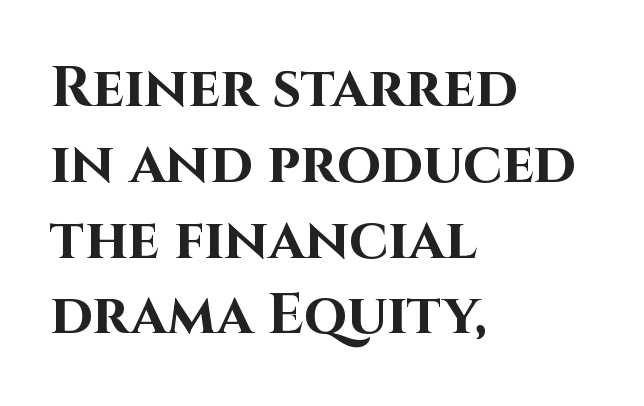
Default kerning and tracking; the words read as compact shapes. This sample has the flowing, uneven cadence of proportional lettering. Typographic density is high because the face is bold. One-word summary of the alignment: left. Rule under the text: the space is simply empty.
